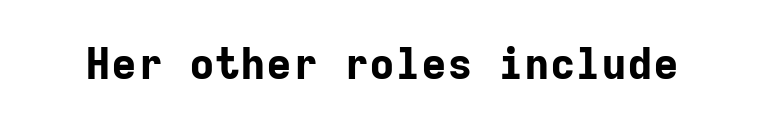
The image shows 43 px bold sans-serif type, upright, monospaced; set normal letter spacing, not underlined; low stroke contrast and a medium x-height.
